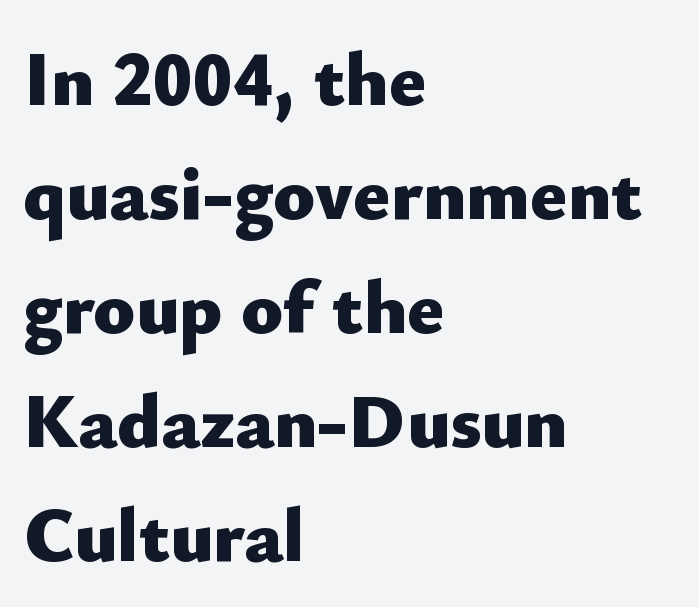
{"serif": "no", "italic": "no", "bold": "yes", "weight": "heavy", "width": "normal", "stroke_contrast": "low", "x_height": "small", "monospaced": "no", "underline": "no", "align": "left", "line_spacing": "normal", "line_spacing_ratio": 1.48, "letter_spacing": "normal", "letter_spacing_em": 0.0, "glyph_px": 77}
